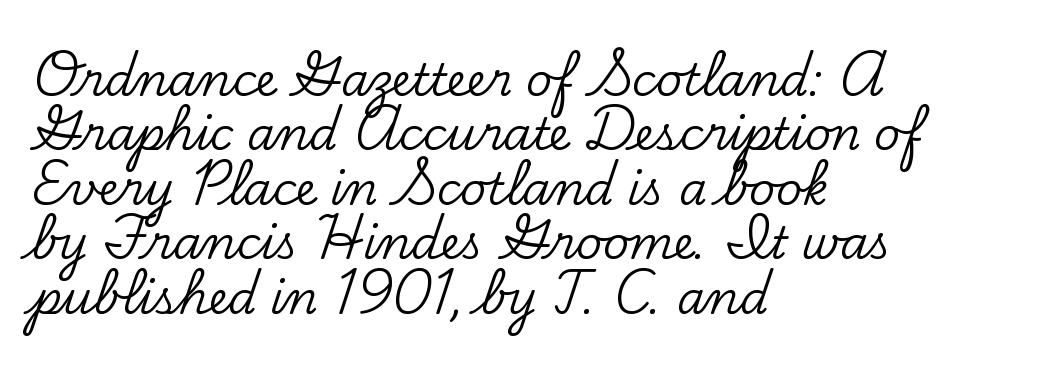
Caption: standard tracking, unaltered. Each letter keeps its own natural width here, so spacing adapts to shape. The setting favours the left margin, as ordinary paragraphs usually do. The font family rendered here belongs to the serif group. Beneath every word, the page is bare.
